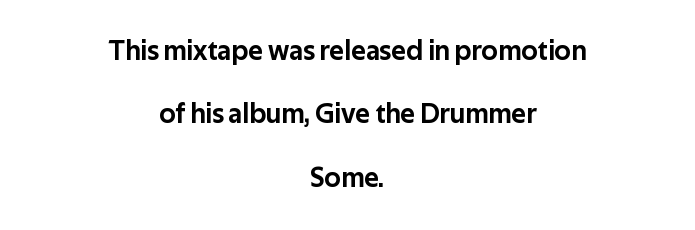
Q: Is the text italic (slanted)? A: No, it is upright.
Q: Is the typeface a serif or a sans-serif typeface? A: Sans-serif.
Q: Is the text underlined? A: No.
Q: How is the paragraph aligned? A: Centered.
Q: Is the spacing between letters normal or unusually wide? A: Normal.
Q: Is the spacing between lines tight, normal or loose? A: Loose.
Q: Width (condensed, normal, or wide)? A: Normal.
Q: Stroke contrast? A: Low.
Q: x-height? A: Medium.
Q: Monospaced? A: No.
